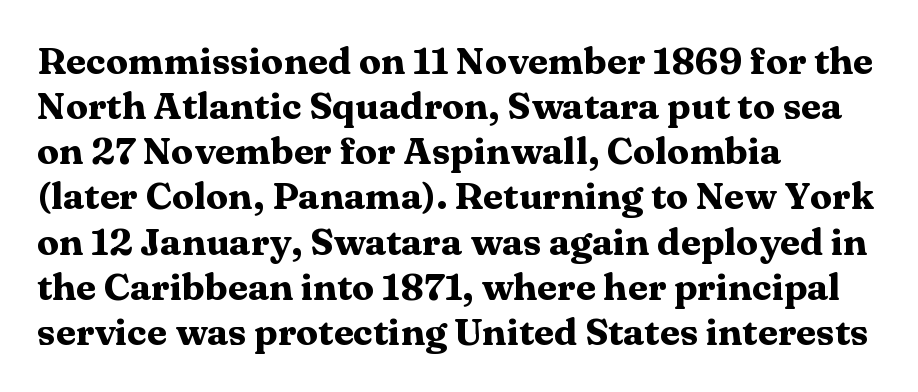
Q: Is the text bold? A: Yes.
Q: Is the text italic (slanted)? A: No, it is upright.
Q: Is the typeface a serif or a sans-serif typeface? A: Serif.
Q: Is the text underlined? A: No.
Q: How is the paragraph aligned? A: Left-aligned.
Q: Is the spacing between letters normal or unusually wide? A: Normal.
Q: Width (condensed, normal, or wide)? A: Wide.
Q: Stroke contrast? A: Medium.
Q: x-height? A: Medium.
Q: Monospaced? A: No.
